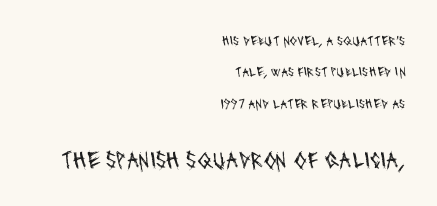
The image shows 24 px text type; set right-aligned, loose line spacing (2.25x), normal letter spacing, not underlined; the second (bottom) block is 1.71x larger.
